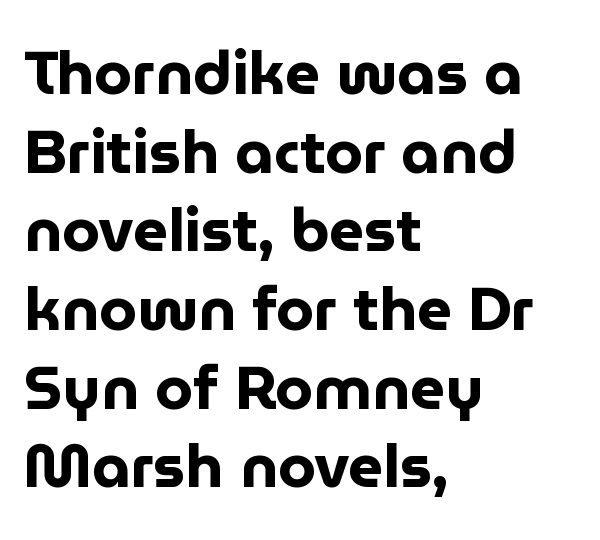
Q: Is the text bold? A: Yes.
Q: Is the text italic (slanted)? A: No, it is upright.
Q: Is the typeface a serif or a sans-serif typeface? A: Sans-serif.
Q: Is the text underlined? A: No.
Q: How is the paragraph aligned? A: Left-aligned.
Q: Is the spacing between letters normal or unusually wide? A: Normal.
Q: Is the spacing between lines tight, normal or loose? A: Normal.
Q: Width (condensed, normal, or wide)? A: Normal.
Q: Stroke contrast? A: Low.
Q: x-height? A: Medium.
Q: Monospaced? A: No.
